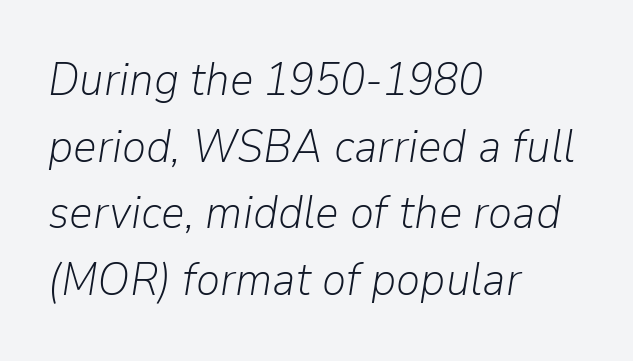
Q: Is the text bold? A: No.
Q: Is the text italic (slanted)? A: Yes, it leans right by about 9 degrees.
Q: Is the text underlined? A: No.
Q: How is the paragraph aligned? A: Left-aligned.
Q: Is the spacing between letters normal or unusually wide? A: Normal.
Q: Is the spacing between lines tight, normal or loose? A: Normal.
Q: Width (condensed, normal, or wide)? A: Normal.
Q: Stroke contrast? A: Low.
Q: x-height? A: Medium.
Q: Monospaced? A: No.
